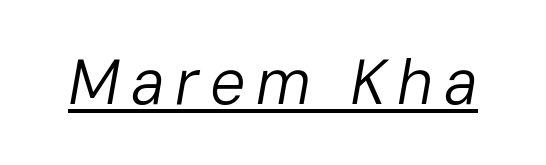
The rendering applies a slant to the glyphs. The glyphs are accompanied by a horizontal stroke just below them. Varying glyph widths throughout — classic text-font behaviour. The strokes carry an ordinary text weight at most.
